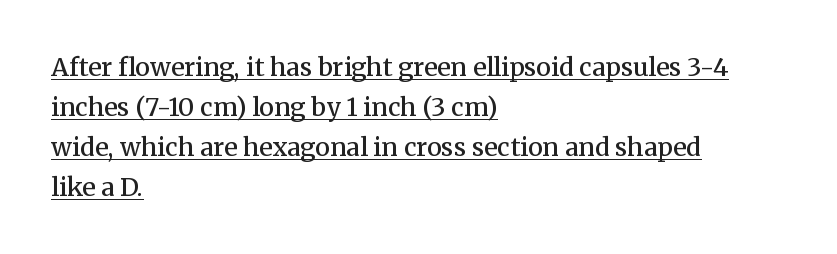
All the whitespace from short lines collects on the right. Weight check: semibold — heavier than regular, not quite bold. The rendered words wear a rule along their underside. Line spacing here is normal. Posture: upright roman.
